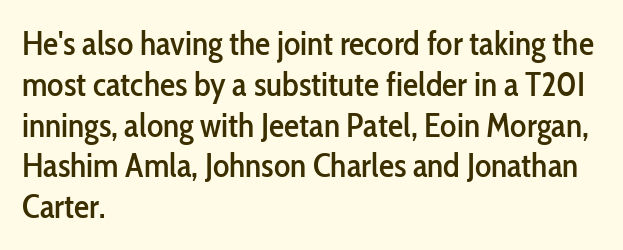
{"serif": "no", "italic": "no", "width": "condensed", "stroke_contrast": "low", "x_height": "medium", "monospaced": "no", "underline": "no", "align": "left", "line_spacing_ratio": 1.2, "letter_spacing": "normal", "letter_spacing_em": 0.0, "glyph_px": 34}
